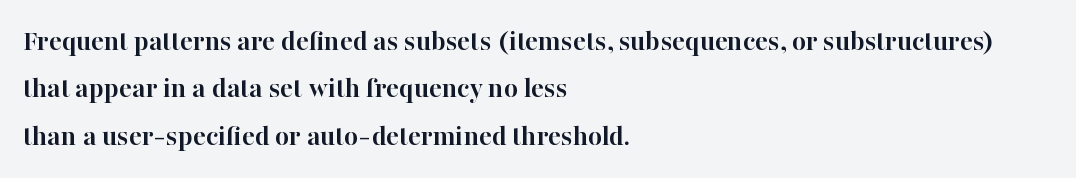
Q: Is the text bold? A: Yes.
Q: Is the text italic (slanted)? A: No, it is upright.
Q: Is the typeface a serif or a sans-serif typeface? A: Serif.
Q: Is the text underlined? A: No.
Q: How is the paragraph aligned? A: Left-aligned.
Q: Is the spacing between letters normal or unusually wide? A: Normal.
Q: Is the spacing between lines tight, normal or loose? A: Normal.
Q: Width (condensed, normal, or wide)? A: Normal.
Q: Stroke contrast? A: High.
Q: x-height? A: Medium.
Q: Monospaced? A: No.
